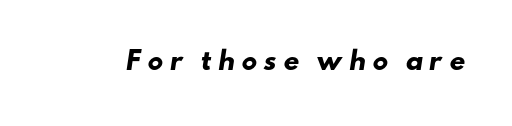
A bare baseline throughout the passage. Characters follow at a spacing far wider than the type designer built in. Every letter is thick-stroked: bold, no question.
